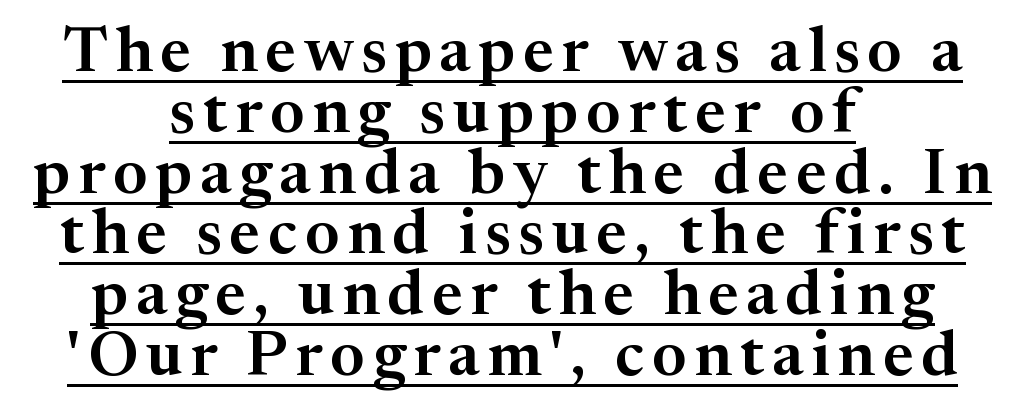
The passage shown is typed in a proportional face where columns would drift. A continuous stroke trails under the words, as in a hyperlink. The line-height multiplier appears low, near solid setting. Posture: vertical. Which margin do the lines hug? Neither — every line sits in the middle.
